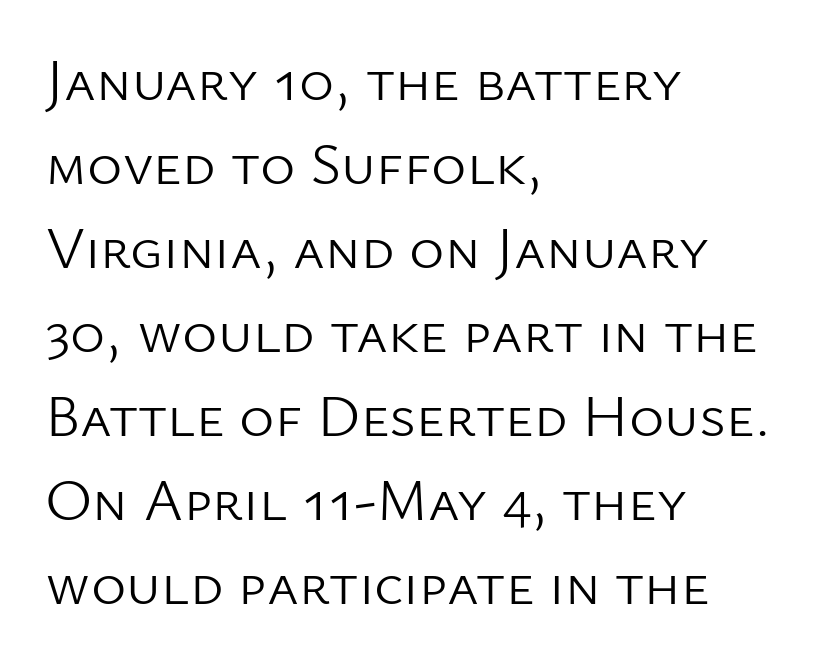
Q: Is the text bold? A: No.
Q: Is the text italic (slanted)? A: No, it is upright.
Q: Is the typeface a serif or a sans-serif typeface? A: Sans-serif.
Q: Is the text underlined? A: No.
Q: How is the paragraph aligned? A: Left-aligned.
Q: Is the spacing between letters normal or unusually wide? A: Normal.
Q: Is the spacing between lines tight, normal or loose? A: Normal.
Q: Width (condensed, normal, or wide)? A: Normal.
Q: Stroke contrast? A: Low.
Q: x-height? A: Medium.
Q: Monospaced? A: No.
